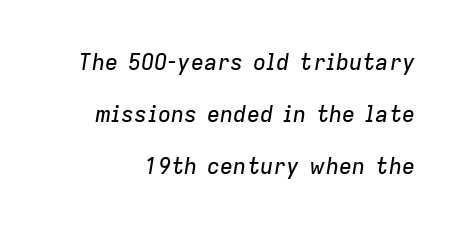
If you drew a line through each stem, it would be angled. Leading is clearly above the norm, producing a sparse column. Underlining? Definitely not there. What stands out about the letter spacing? Nothing — it is the standard amount.
